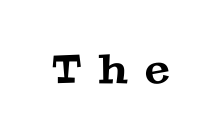
The image shows 40 px wide serif type; set unusually wide letter spacing (+0.44 em), not underlined; medium stroke contrast and a medium x-height.
